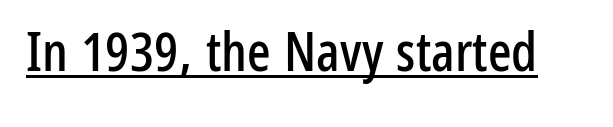
Proportional: the letters do not fall into vertical columns. A continuous stroke trails under the words, as in a hyperlink. This rendering leaves character spacing at its baseline value. Do the letters lean? They stand straight. You can tell from the bare stems that sans-serif type was used.
